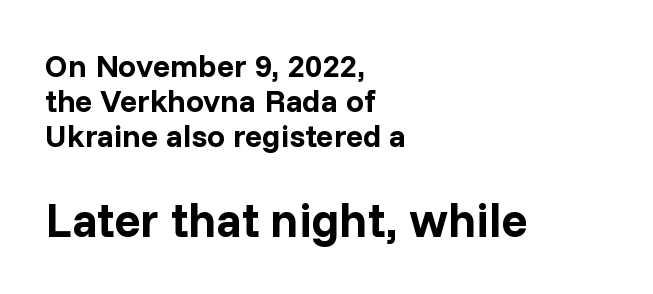
The letterforms sit shoulder to shoulder at normal distance. Has an underline been added? It has not. Bold? Absolutely — the strokes are thick and heavy. A typesetter would call this proportional, since set widths differ per character.
